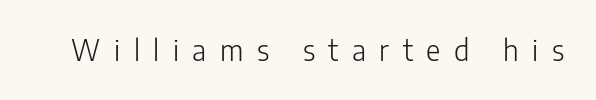
The image shows 28 px light sans-serif type, upright; set unusually wide letter spacing (+0.48 em), not underlined; low stroke contrast and a medium x-height.
